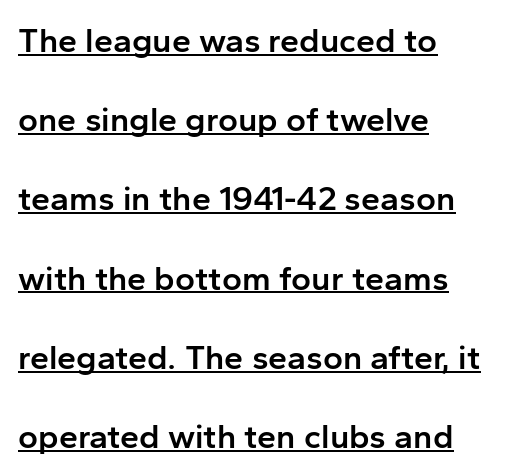
{"serif": "no", "italic": "no", "bold": "semi", "weight": "semibold", "width": "normal", "stroke_contrast": "low", "x_height": "medium", "monospaced": "no", "underline": "yes", "align": "left", "line_spacing": "loose", "line_spacing_ratio": 2.33, "letter_spacing": "normal", "letter_spacing_em": 0.0, "glyph_px": 34}
